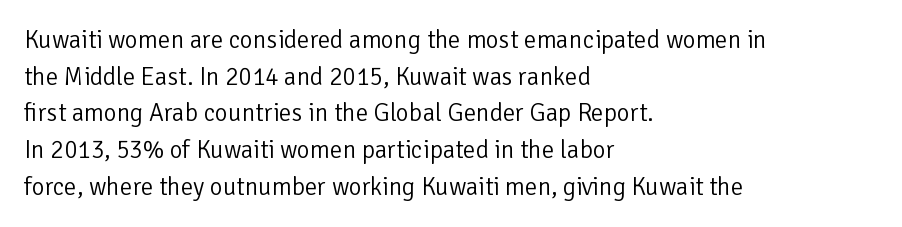
Q: Is the text bold? A: No.
Q: Is the text italic (slanted)? A: No, it is upright.
Q: Is the text underlined? A: No.
Q: How is the paragraph aligned? A: Left-aligned.
Q: Is the spacing between letters normal or unusually wide? A: Normal.
Q: Is the spacing between lines tight, normal or loose? A: Normal.
